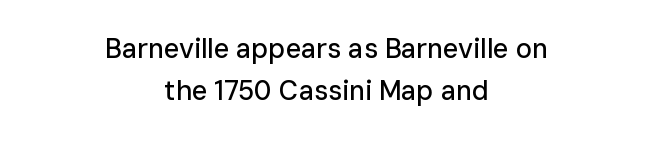
{"italic": "no", "underline": "no", "align": "center", "line_spacing": "normal", "line_spacing_ratio": 1.56, "letter_spacing": "normal", "letter_spacing_em": 0.0, "glyph_px": 27}
